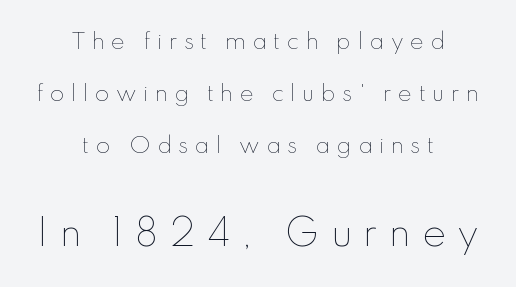
{"italic": "no", "bold": "no", "weight": "thin", "width": "normal", "stroke_contrast": "low", "x_height": "small", "monospaced": "no", "underline": "no", "align": "center", "line_spacing": "loose", "line_spacing_ratio": 2.48, "letter_spacing": "wide", "letter_spacing_em": 0.3, "larger_block": "second", "size_ratio": 1.71, "glyph_px": 36}
